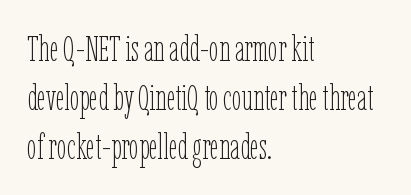
Q: Is the text bold? A: No.
Q: Is the text italic (slanted)? A: No, it is upright.
Q: Is the text underlined? A: No.
Q: How is the paragraph aligned? A: Left-aligned.
Q: Is the spacing between letters normal or unusually wide? A: Normal.
Q: Is the spacing between lines tight, normal or loose? A: Normal.
Q: Width (condensed, normal, or wide)? A: Condensed.
Q: Stroke contrast? A: Low.
Q: x-height? A: Medium.
Q: Monospaced? A: No.
